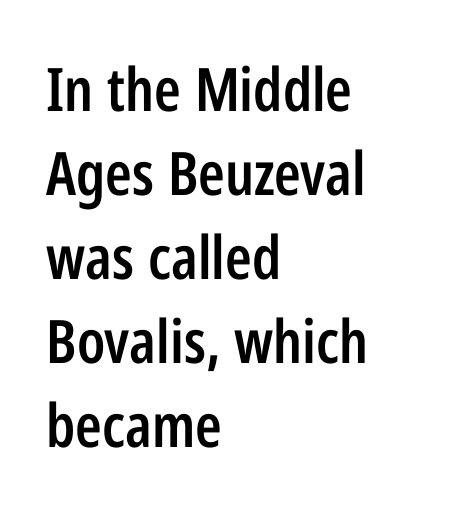
What kind of face is this? One without serifs — a sans. Bare-footed words on every line. Vertically, the passage feels balanced, rows spaced as you'd expect. Posture: upright roman.
